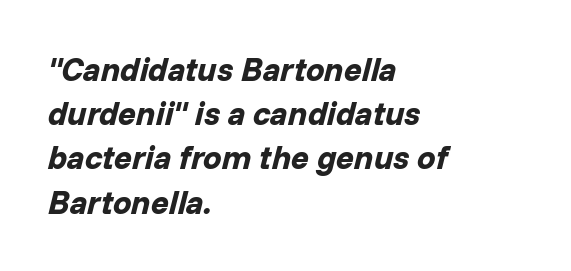
{"italic": "yes", "lean": "right", "slant_degrees": 14, "bold": "yes", "weight": "bold", "width": "normal", "stroke_contrast": "low", "x_height": "medium", "monospaced": "no", "underline": "no", "align": "left", "line_spacing": "normal", "line_spacing_ratio": 1.34, "letter_spacing": "normal", "letter_spacing_em": 0.0, "glyph_px": 33}
